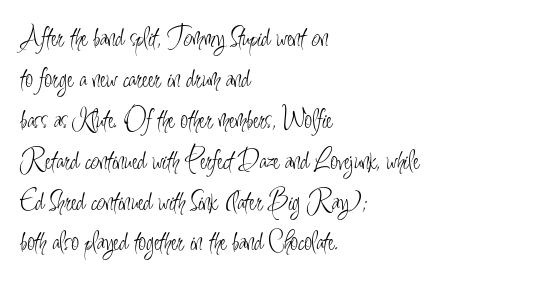
Q: Is the text bold? A: No.
Q: Is the typeface a serif or a sans-serif typeface? A: Sans-serif.
Q: Is the text underlined? A: No.
Q: How is the paragraph aligned? A: Left-aligned.
Q: Is the spacing between letters normal or unusually wide? A: Normal.
Q: Is the spacing between lines tight, normal or loose? A: Normal.
Q: Width (condensed, normal, or wide)? A: Condensed.
Q: Stroke contrast? A: Low.
Q: x-height? A: Small.
Q: Monospaced? A: No.
